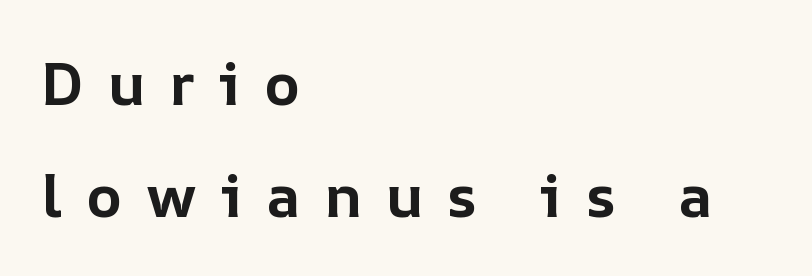
Compared with a centered layout, this one pins lines to the left instead. When letters stand straight like this, we call the style roman or upright. Look at the stroke-to-counter ratio: heavy, a bold. Descenders are the only things crossing below the line. The passage shown is typed in a proportional face where columns would drift. How are the letters spaced? Widely, with obvious added tracking.
